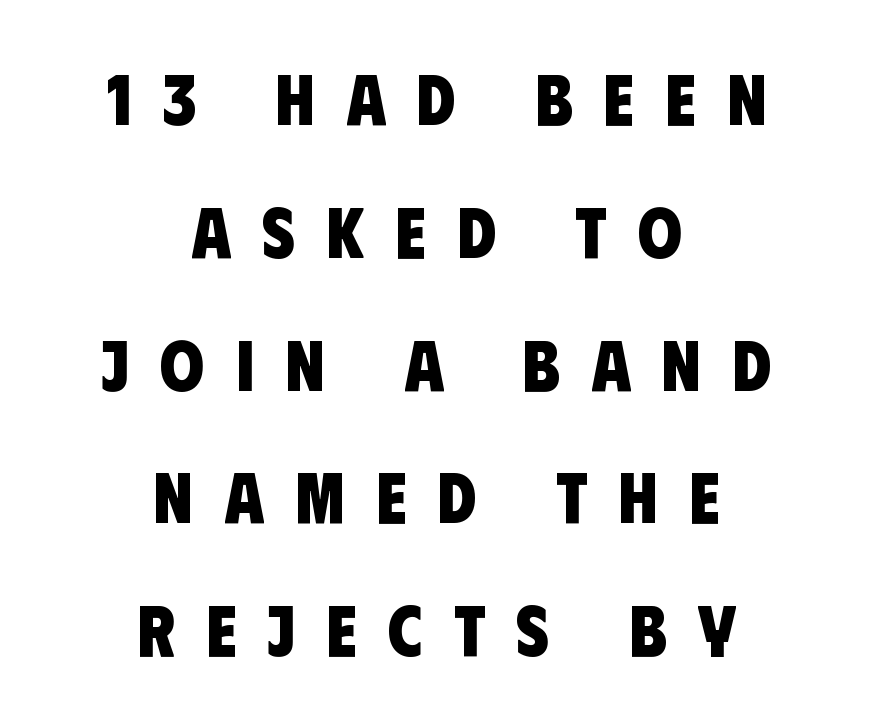
The image shows 71 px heavy, condensed sans-serif type; set centered, line spacing 1.87x, unusually wide letter spacing (+0.44 em), not underlined; low stroke contrast and a large x-height.
